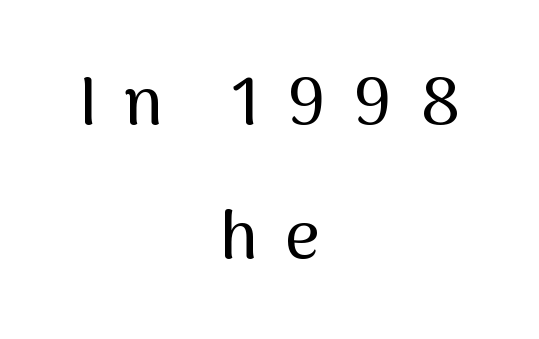
{"serif": "no", "italic": "no", "width": "normal", "stroke_contrast": "medium", "x_height": "medium", "monospaced": "no", "underline": "no", "align": "center", "line_spacing": "loose", "line_spacing_ratio": 2.0, "letter_spacing": "wide", "letter_spacing_em": 0.4, "glyph_px": 67}
